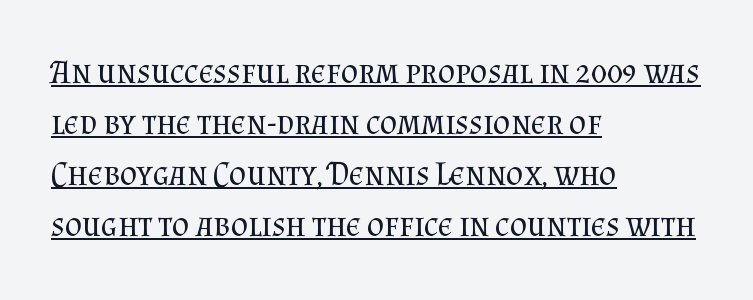
{"serif": "yes", "italic": "no", "bold": "no", "weight": "regular", "width": "normal", "stroke_contrast": "medium", "x_height": "small", "monospaced": "no", "underline": "yes", "align": "left", "line_spacing": "normal", "line_spacing_ratio": 1.55, "letter_spacing": "normal", "letter_spacing_em": 0.0, "glyph_px": 33}
